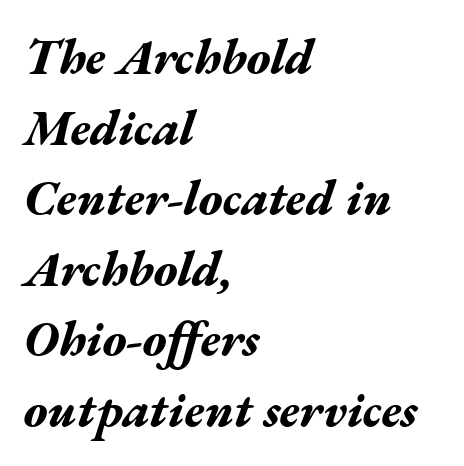
{"italic": "yes", "lean": "right", "slant_degrees": 17, "bold": "yes", "weight": "bold", "width": "wide", "stroke_contrast": "medium", "x_height": "medium", "monospaced": "no", "underline": "no", "align": "left", "line_spacing": "normal", "line_spacing_ratio": 1.44, "letter_spacing": "normal", "letter_spacing_em": 0.0, "glyph_px": 49}
